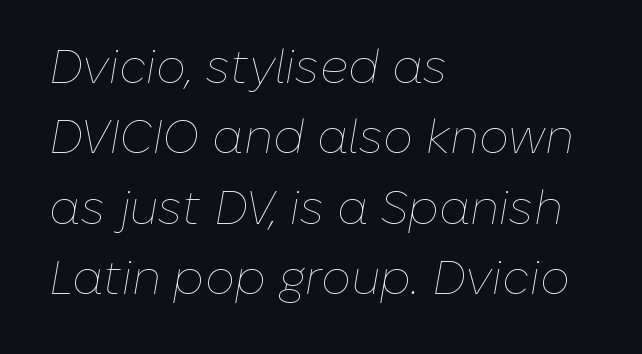
The image shows 47 px thin type, italic (leaning right); set left-aligned, normal line spacing (1.5x), normal letter spacing, not underlined; low stroke contrast and a medium x-height.
